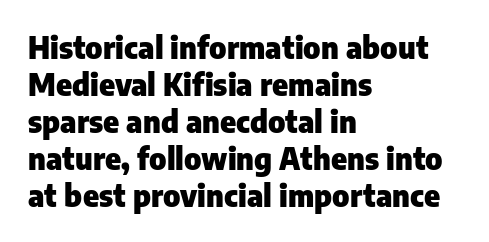
Q: Is the text bold? A: Yes.
Q: Is the text italic (slanted)? A: No, it is upright.
Q: Is the typeface a serif or a sans-serif typeface? A: Sans-serif.
Q: Is the text underlined? A: No.
Q: How is the paragraph aligned? A: Left-aligned.
Q: Is the spacing between letters normal or unusually wide? A: Normal.
Q: Width (condensed, normal, or wide)? A: Normal.
Q: Stroke contrast? A: Low.
Q: x-height? A: Medium.
Q: Monospaced? A: No.
